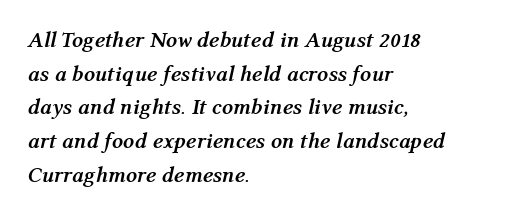
Q: Is the text bold? A: Yes.
Q: Is the text italic (slanted)? A: Yes, it leans right by about 12 degrees.
Q: Is the text underlined? A: No.
Q: How is the paragraph aligned? A: Left-aligned.
Q: Is the spacing between letters normal or unusually wide? A: Normal.
Q: Is the spacing between lines tight, normal or loose? A: Normal.
